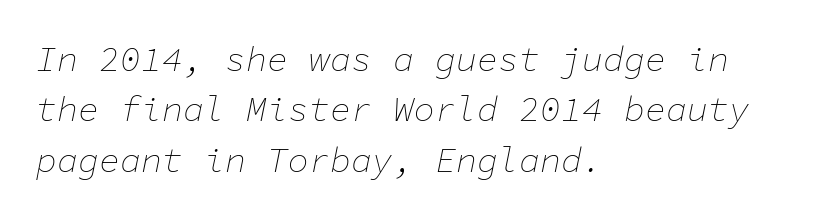
{"italic": "yes", "lean": "right", "slant_degrees": 11, "bold": "no", "weight": "thin", "width": "normal", "stroke_contrast": "low", "x_height": "medium", "monospaced": "yes", "underline": "no", "align": "left", "line_spacing": "normal", "line_spacing_ratio": 1.44, "letter_spacing": "normal", "letter_spacing_em": 0.0, "glyph_px": 35}
